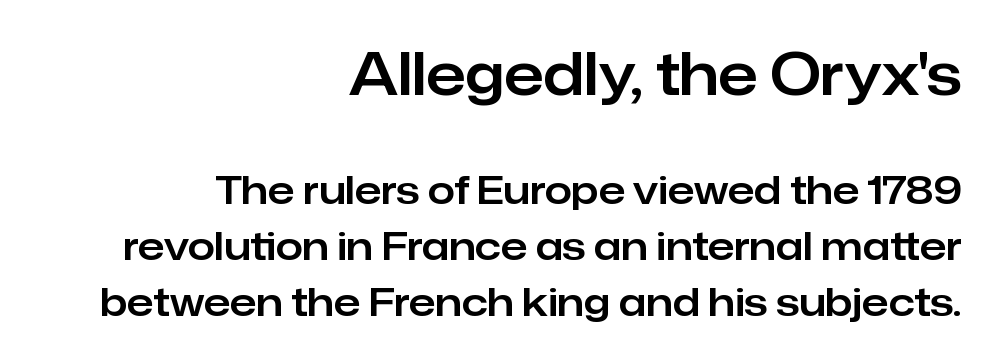
The letters stand upright; this is a roman face. Grotesque or geometric, the face here clearly has no serifs. A student would call this right alignment; a typographer would say flush right, rag left. Words float on clear page, feet unadorned. Think of a printed novel: that variable character pitch is what you see here. The rendering shrinks the type as you move from the upper chunk to the lower.
